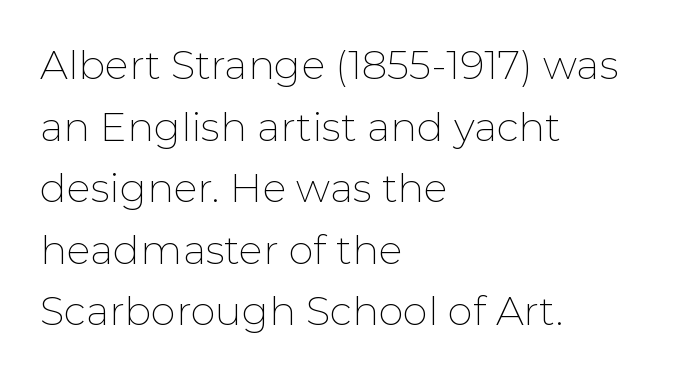
{"serif": "no", "italic": "no", "bold": "no", "weight": "thin", "width": "normal", "stroke_contrast": "low", "x_height": "medium", "monospaced": "no", "underline": "no", "align": "left", "line_spacing": "normal", "line_spacing_ratio": 1.54, "letter_spacing": "normal", "letter_spacing_em": 0.0, "glyph_px": 40}
